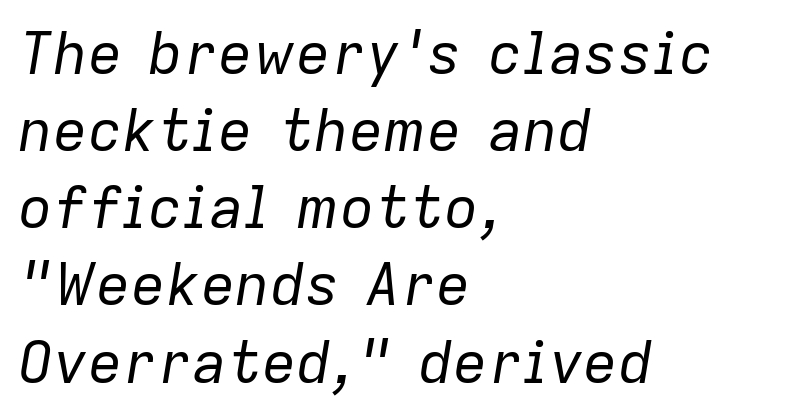
{"italic": "yes", "lean": "right", "slant_degrees": 9, "bold": "no", "weight": "regular", "width": "normal", "stroke_contrast": "low", "x_height": "medium", "monospaced": "no", "underline": "no", "align": "left", "line_spacing": "normal", "line_spacing_ratio": 1.33, "letter_spacing": "normal", "letter_spacing_em": 0.0, "glyph_px": 58}
